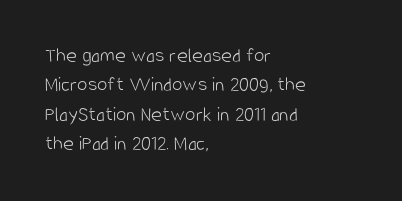
Q: Is the text bold? A: No.
Q: Is the text italic (slanted)? A: No, it is upright.
Q: Is the text underlined? A: No.
Q: How is the paragraph aligned? A: Left-aligned.
Q: Is the spacing between letters normal or unusually wide? A: Normal.
Q: Is the spacing between lines tight, normal or loose? A: Normal.
